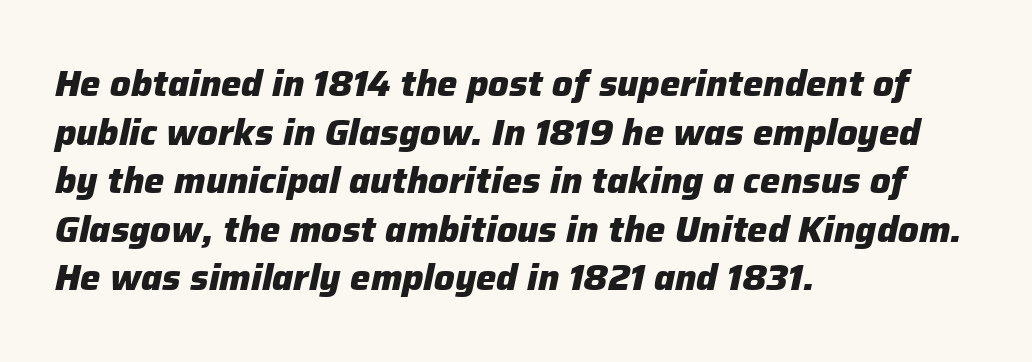
{"italic": "yes", "lean": "right", "slant_degrees": 12, "bold": "yes", "weight": "heavy", "width": "normal", "stroke_contrast": "low", "x_height": "medium", "monospaced": "no", "underline": "no", "align": "left", "line_spacing": "normal", "line_spacing_ratio": 1.35, "letter_spacing": "normal", "letter_spacing_em": 0.0, "glyph_px": 36}
